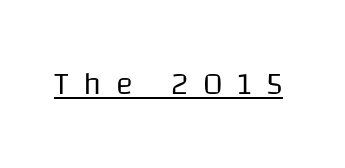
The image shows 32 px regular-weight sans-serif type, upright; set unusually wide letter spacing (+0.46 em), underlined; low stroke contrast and a large x-height.
